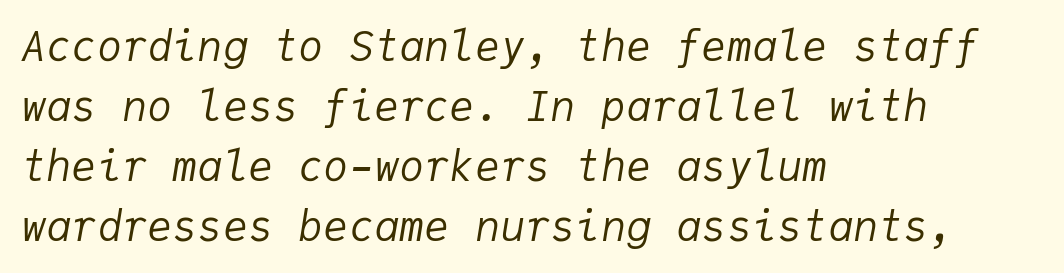
The image shows 42 px regular-weight type, italic (leaning right), monospaced; set left-aligned, normal line spacing (1.43x), normal letter spacing, not underlined; low stroke contrast and a medium x-height.
